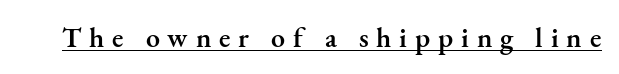
The image shows 28 px semibold serif type, upright; set unusually wide letter spacing (+0.28 em), underlined; medium stroke contrast and a small x-height.
